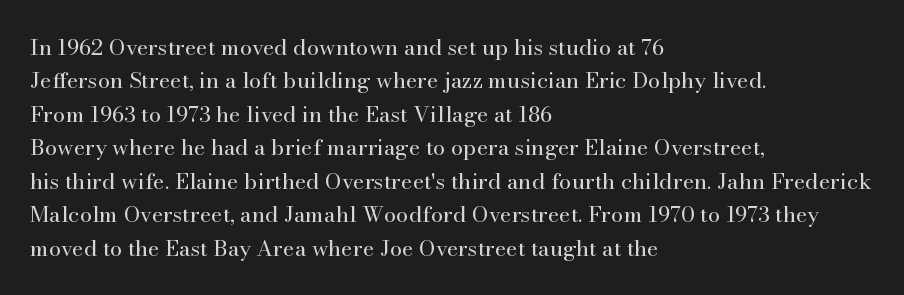
Q: Is the text bold? A: No.
Q: Is the text italic (slanted)? A: No, it is upright.
Q: Is the text underlined? A: No.
Q: How is the paragraph aligned? A: Left-aligned.
Q: Is the spacing between letters normal or unusually wide? A: Normal.
Q: Is the spacing between lines tight, normal or loose? A: Normal.
